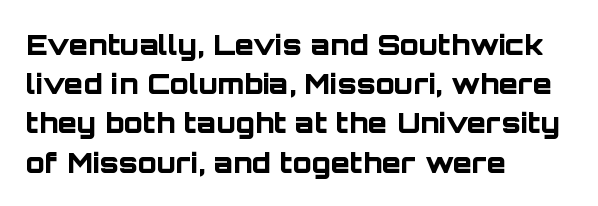
Varying glyph widths throughout — classic text-font behaviour. Horizontal bands of white between lines are of average thickness. Nope, not italic — everything's standing straight. Every letter is thick-stroked: bold, no question. Check the space under the baseline: it is left empty.
